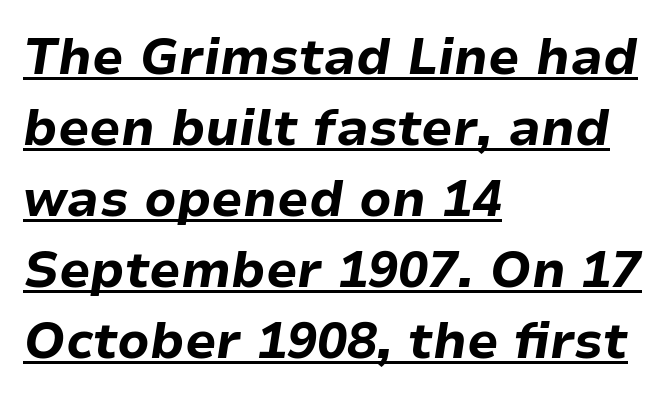
The image shows 50 px bold type, italic (leaning right); set left-aligned, normal line spacing (1.42x), normal letter spacing, underlined; low stroke contrast and a medium x-height.
